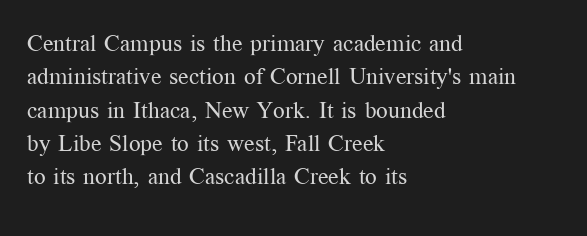
{"italic": "no", "bold": "no", "underline": "no", "align": "left", "line_spacing": "normal", "line_spacing_ratio": 1.45, "letter_spacing": "normal", "letter_spacing_em": 0.0, "glyph_px": 23}
